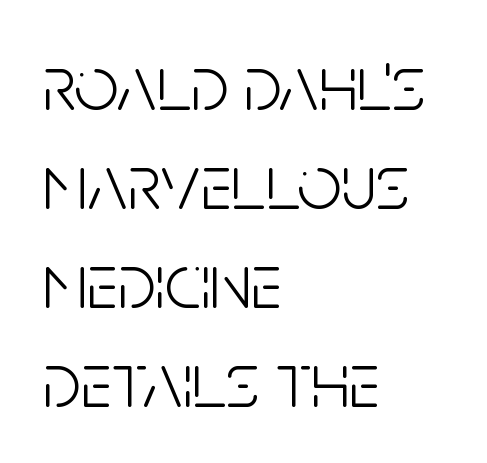
Unlike italic type, these characters show no tilt at all. The paragraph shown leans on its left margin. Looks like regular typesetting: each glyph gets only the width it needs. Summary of weight: not heavy and not bold. Is this a sans? Yes — the strokes have no serifs.
